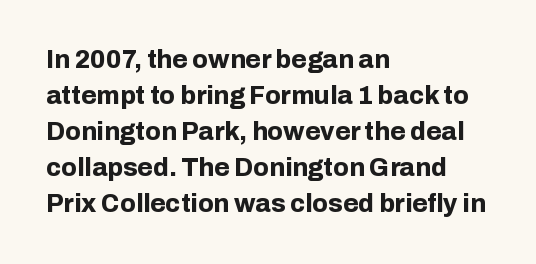
The image shows 25 px bold type, upright; set left-aligned, normal line spacing (1.44x), normal letter spacing, not underlined.
